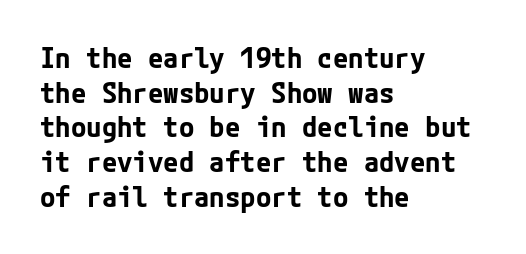
This is roman type, the default non-slanted kind. Glance below the letters and you will spot only blank space. The ragged edge is on the right, which tells us the setting is flush left. Tracking value appears to be zero — textbook default spacing. How heavy is the stroke? Heavy — this is a bold. Serif or sans? Sans — the stroke terminals are bare.
